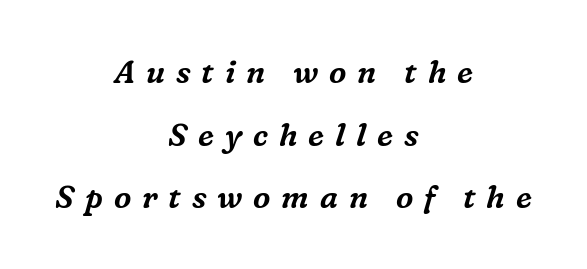
The tracking jumps out immediately: characters are airy and widely separated. The leading is generous, giving the passage an open texture. Type style note: has serifs. Is this a fixed-width face? No — the glyphs have proportional, varying widths. These lines stack symmetrically, like a column narrowing and widening about its center. An italicized treatment has been applied to the whole sample.
